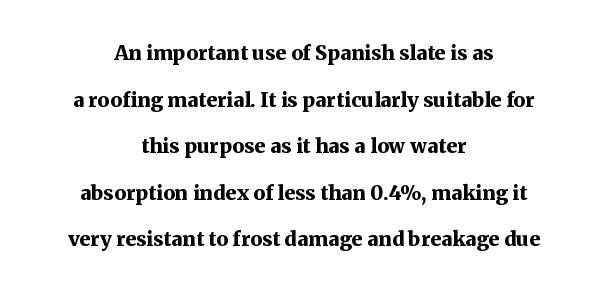
{"italic": "no", "bold": "yes", "underline": "no", "align": "center", "line_spacing": "loose", "line_spacing_ratio": 2.33, "letter_spacing": "normal", "letter_spacing_em": 0.0, "glyph_px": 20}
